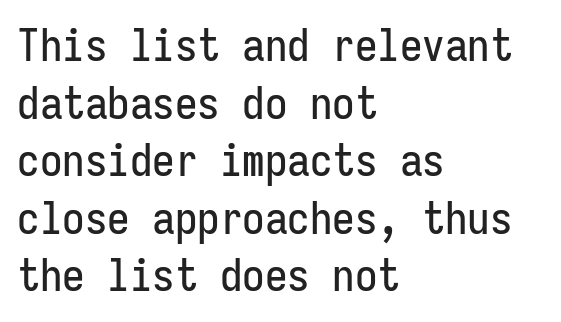
Q: Is the text italic (slanted)? A: No, it is upright.
Q: Is the typeface a serif or a sans-serif typeface? A: Sans-serif.
Q: Is the text underlined? A: No.
Q: How is the paragraph aligned? A: Left-aligned.
Q: Is the spacing between letters normal or unusually wide? A: Normal.
Q: Is the spacing between lines tight, normal or loose? A: Normal.
Q: Width (condensed, normal, or wide)? A: Condensed.
Q: Stroke contrast? A: Low.
Q: x-height? A: Medium.
Q: Monospaced? A: Yes.
